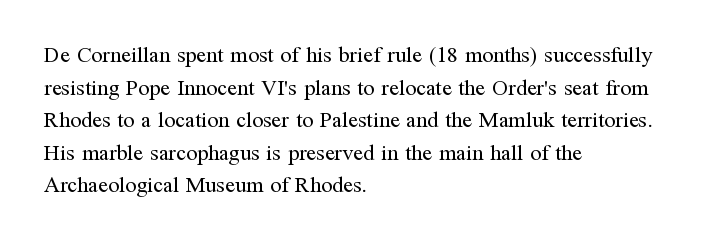
Rows of type keep a routine distance in the vertical direction. The space beneath each line is pristine and unruled. Which margin do the lines hug? The left one — the right edge is uneven. The letterforms sit shoulder to shoulder at normal distance.
